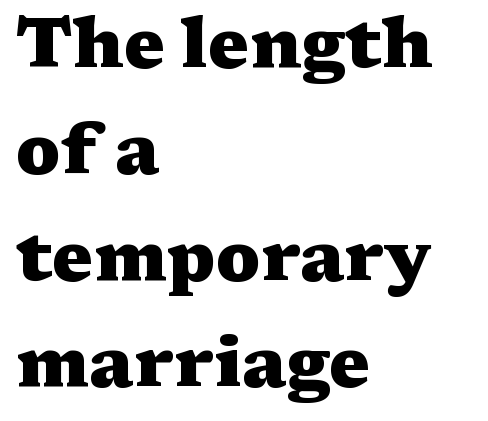
Q: Is the text bold? A: Yes.
Q: Is the text italic (slanted)? A: No, it is upright.
Q: Is the typeface a serif or a sans-serif typeface? A: Serif.
Q: Is the text underlined? A: No.
Q: How is the paragraph aligned? A: Left-aligned.
Q: Is the spacing between letters normal or unusually wide? A: Normal.
Q: Is the spacing between lines tight, normal or loose? A: Normal.
Q: Width (condensed, normal, or wide)? A: Wide.
Q: Stroke contrast? A: Medium.
Q: x-height? A: Medium.
Q: Monospaced? A: No.
